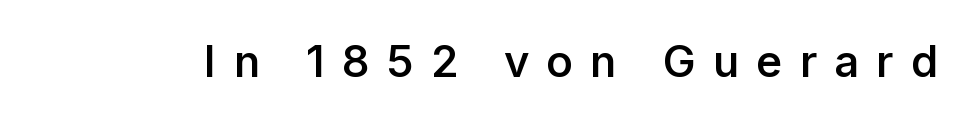
{"serif": "no", "italic": "no", "bold": "semi", "weight": "semibold", "width": "normal", "stroke_contrast": "low", "x_height": "medium", "monospaced": "no", "underline": "no", "letter_spacing": "wide", "letter_spacing_em": 0.39, "glyph_px": 44}
